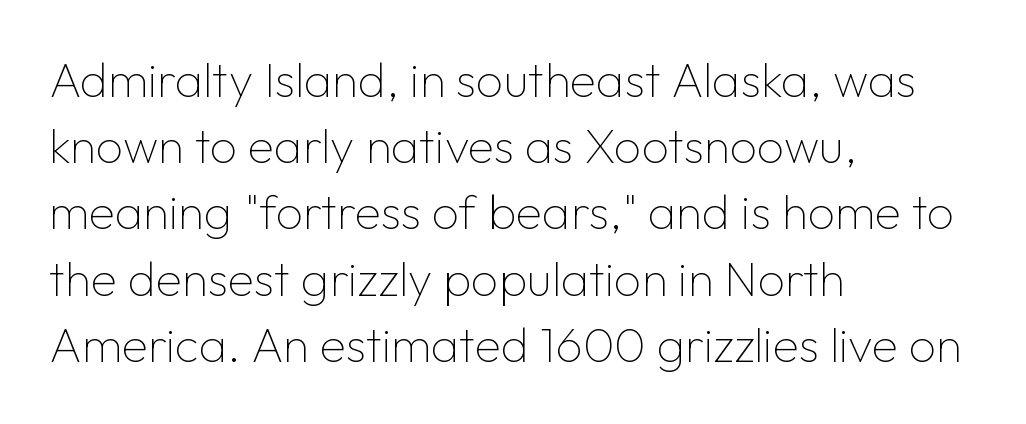
{"serif": "no", "italic": "no", "bold": "no", "weight": "thin", "width": "normal", "stroke_contrast": "low", "x_height": "medium", "monospaced": "no", "underline": "no", "align": "left", "line_spacing": "normal", "line_spacing_ratio": 1.38, "letter_spacing": "normal", "letter_spacing_em": 0.0, "glyph_px": 48}
